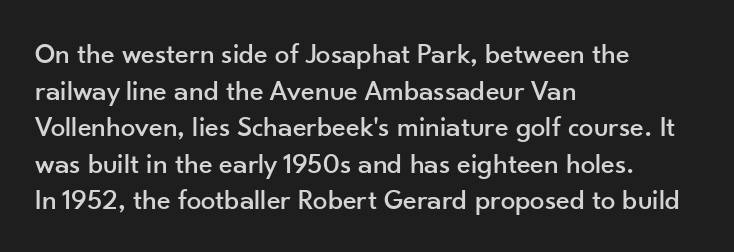
The image shows 29 px sans-serif type, upright; set left-aligned, normal line spacing (1.26x), normal letter spacing, not underlined; low stroke contrast and a small x-height.
